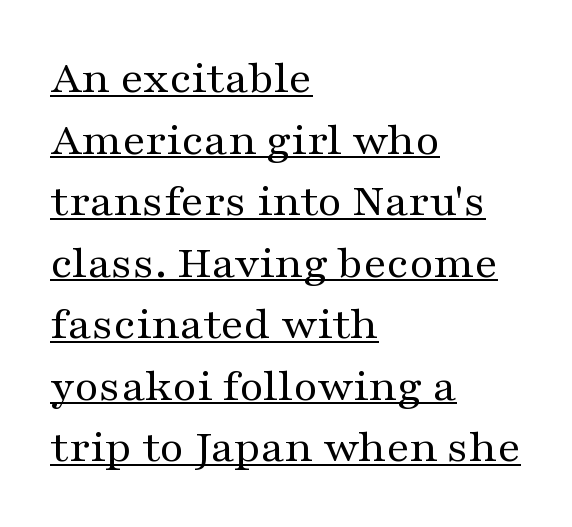
{"serif": "yes", "italic": "no", "bold": "no", "weight": "regular", "width": "wide", "stroke_contrast": "medium", "x_height": "medium", "monospaced": "no", "underline": "yes", "align": "left", "line_spacing": "normal", "line_spacing_ratio": 1.31, "letter_spacing": "normal", "letter_spacing_em": 0.0, "glyph_px": 47}
